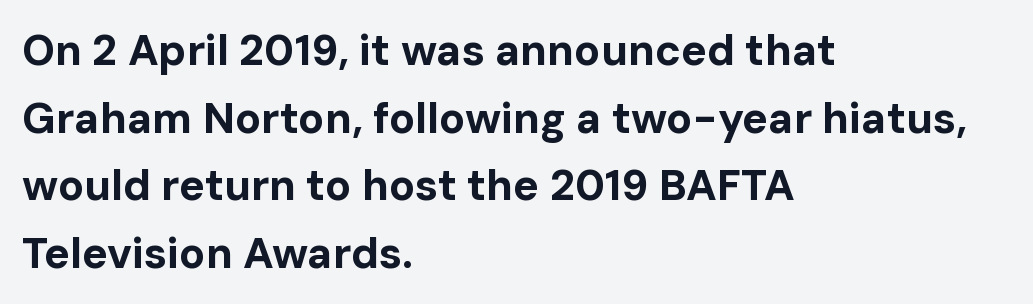
The image shows 43 px bold sans-serif type, upright; set left-aligned, normal line spacing (1.57x), normal letter spacing, not underlined; low stroke contrast and a medium x-height.
